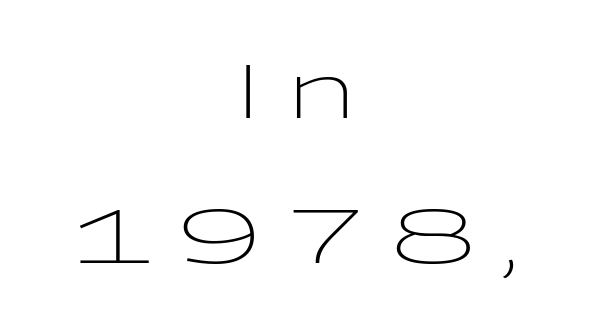
{"serif": "no", "italic": "no", "bold": "no", "weight": "light", "width": "wide", "stroke_contrast": "low", "x_height": "medium", "monospaced": "no", "underline": "no", "align": "center", "line_spacing": "loose", "line_spacing_ratio": 1.91, "letter_spacing": "wide", "letter_spacing_em": 0.37, "glyph_px": 76}
